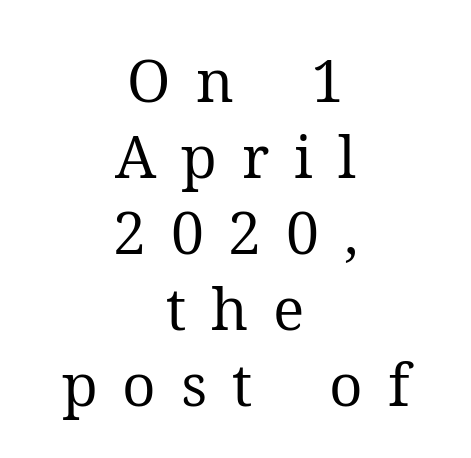
The line texture is sparse and dotted thanks to wide tracking. You can tell from the footed stems that serif type was used. Proportional: the letters do not fall into vertical columns. Heaviness? Minimal to ordinary, like unemphasized prose.
